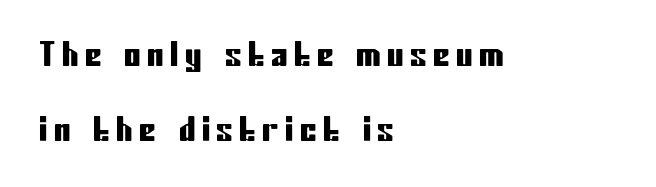
The image shows 33 px condensed sans-serif type, upright; set left-aligned, loose line spacing (2.27x), unusually wide letter spacing (+0.2 em), not underlined; low stroke contrast and a medium x-height.
